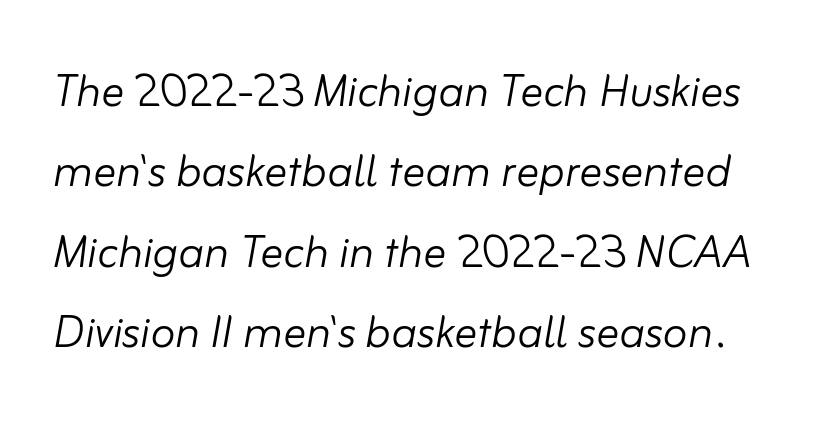
Q: Is the text bold? A: No.
Q: Is the text italic (slanted)? A: Yes, it leans right by about 10 degrees.
Q: Is the text underlined? A: No.
Q: Is the spacing between letters normal or unusually wide? A: Normal.
Q: Is the spacing between lines tight, normal or loose? A: Normal.
Q: Width (condensed, normal, or wide)? A: Normal.
Q: Stroke contrast? A: Low.
Q: x-height? A: Small.
Q: Monospaced? A: No.
